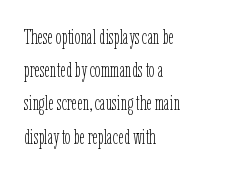
The image shows 21 px text type, upright; set left-aligned, normal line spacing (1.58x), normal letter spacing, not underlined.
